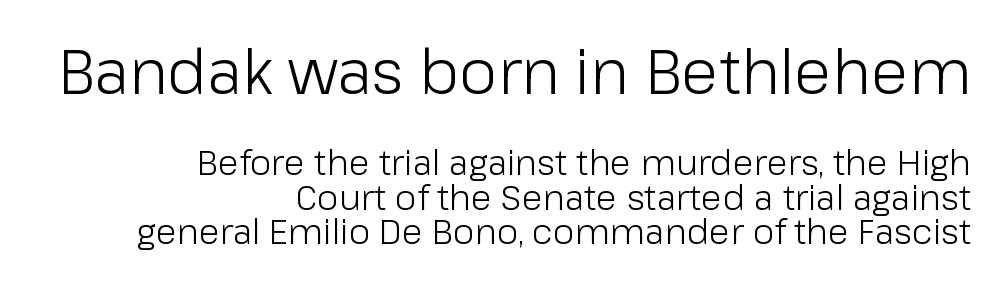
The image shows 62 px light sans-serif type, upright; set right-aligned, tight line spacing (0.98x), normal letter spacing, not underlined; the first (top) block is 1.77x larger; low stroke contrast and a medium x-height.
